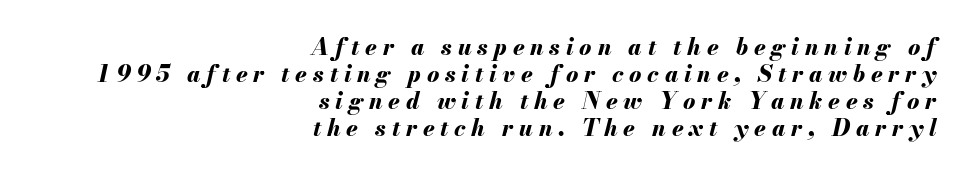
Q: Is the text bold? A: Yes.
Q: Is the text italic (slanted)? A: Yes, it leans right by about 13 degrees.
Q: Is the text underlined? A: No.
Q: How is the paragraph aligned? A: Right-aligned.
Q: Is the spacing between letters normal or unusually wide? A: Unusually wide.
